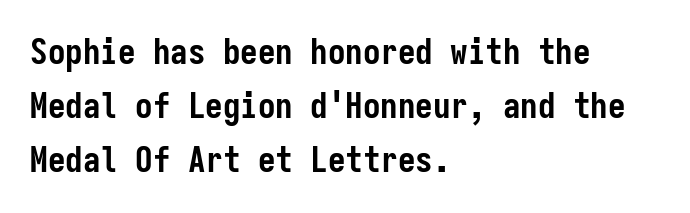
These lines are rendered in a fixed-pitch font. Here the glyphs are tracked normally, forming tight word shapes. The rendering anchors every line to the left-hand side. Descenders are the only things crossing below the line. Evenly set lines give the paragraph a standard silhouette. The font is running at its bold setting.
